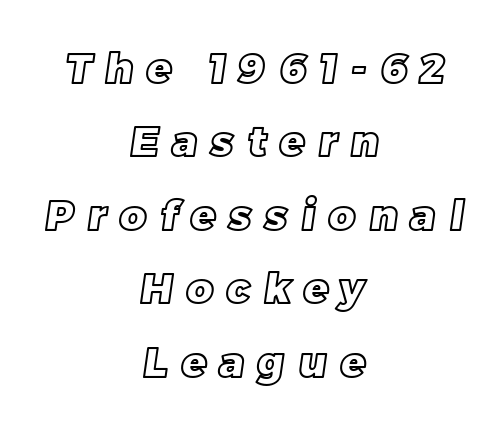
The image shows 41 px text type; set centered, line spacing 1.79x, unusually wide letter spacing (+0.33 em), not underlined; a large x-height.
